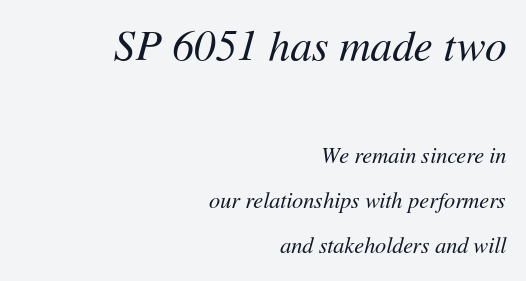
{"italic": "yes", "lean": "right", "slant_degrees": 11, "bold": "no", "weight": "regular", "width": "normal", "stroke_contrast": "medium", "x_height": "medium", "monospaced": "no", "underline": "no", "align": "right", "line_spacing": "loose", "line_spacing_ratio": 2.04, "letter_spacing": "normal", "letter_spacing_em": 0.0, "larger_block": "first", "size_ratio": 1.95, "glyph_px": 43}
